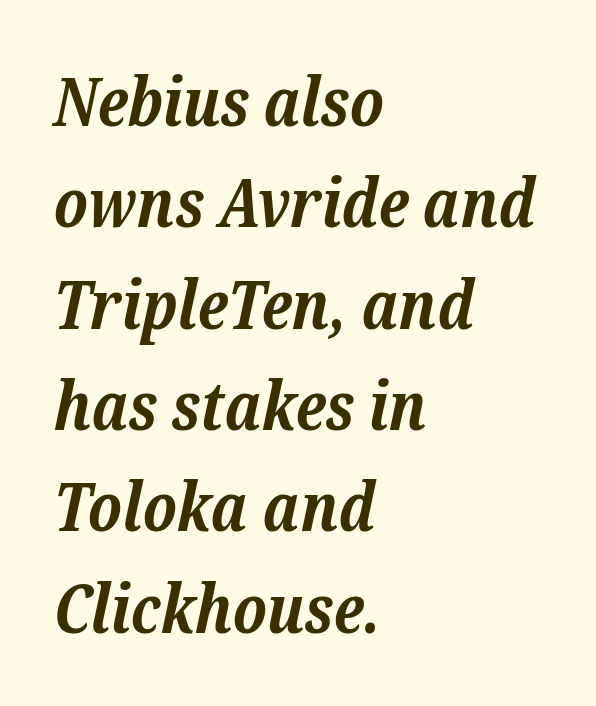
Q: Is the text bold? A: Yes.
Q: Is the text italic (slanted)? A: Yes, it leans right by about 12 degrees.
Q: Is the typeface a serif or a sans-serif typeface? A: Serif.
Q: Is the text underlined? A: No.
Q: How is the paragraph aligned? A: Left-aligned.
Q: Is the spacing between letters normal or unusually wide? A: Normal.
Q: Is the spacing between lines tight, normal or loose? A: Normal.
Q: Width (condensed, normal, or wide)? A: Normal.
Q: Stroke contrast? A: Low.
Q: x-height? A: Medium.
Q: Monospaced? A: No.
